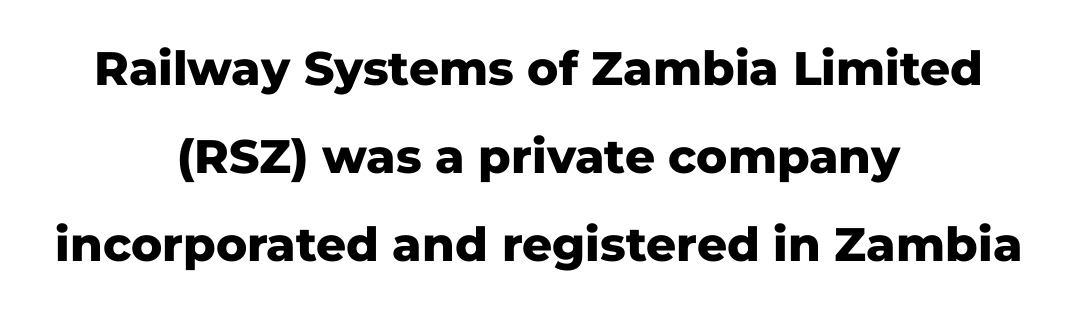
Q: Is the text bold? A: Yes.
Q: Is the text italic (slanted)? A: No, it is upright.
Q: Is the typeface a serif or a sans-serif typeface? A: Sans-serif.
Q: Is the text underlined? A: No.
Q: How is the paragraph aligned? A: Centered.
Q: Is the spacing between letters normal or unusually wide? A: Normal.
Q: Width (condensed, normal, or wide)? A: Normal.
Q: Stroke contrast? A: Low.
Q: x-height? A: Medium.
Q: Monospaced? A: No.
